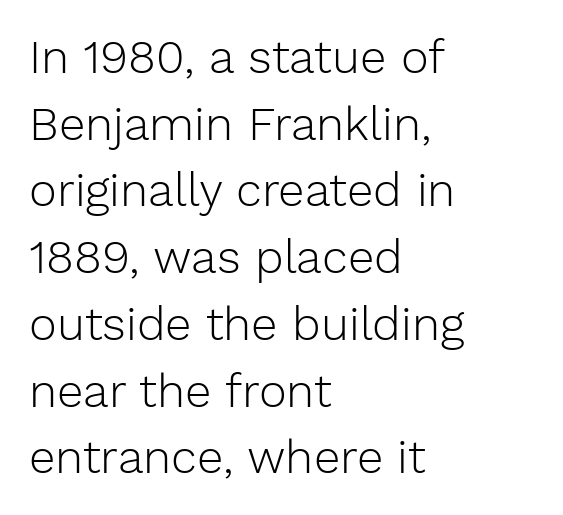
Weight class: somewhere from thin through regular. Posture: upright roman. Reading down the block, your eye returns to a fixed left position each line. Only glyphs here, with clear space below each row. The face used here is rendered with its standard letterfit.
